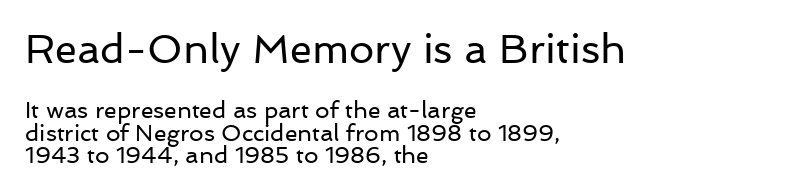
The image shows 40 px regular-weight sans-serif type, upright; set left-aligned, tight line spacing (0.98x), normal letter spacing, not underlined; the first (top) block is 1.74x larger; low stroke contrast and a medium x-height.
